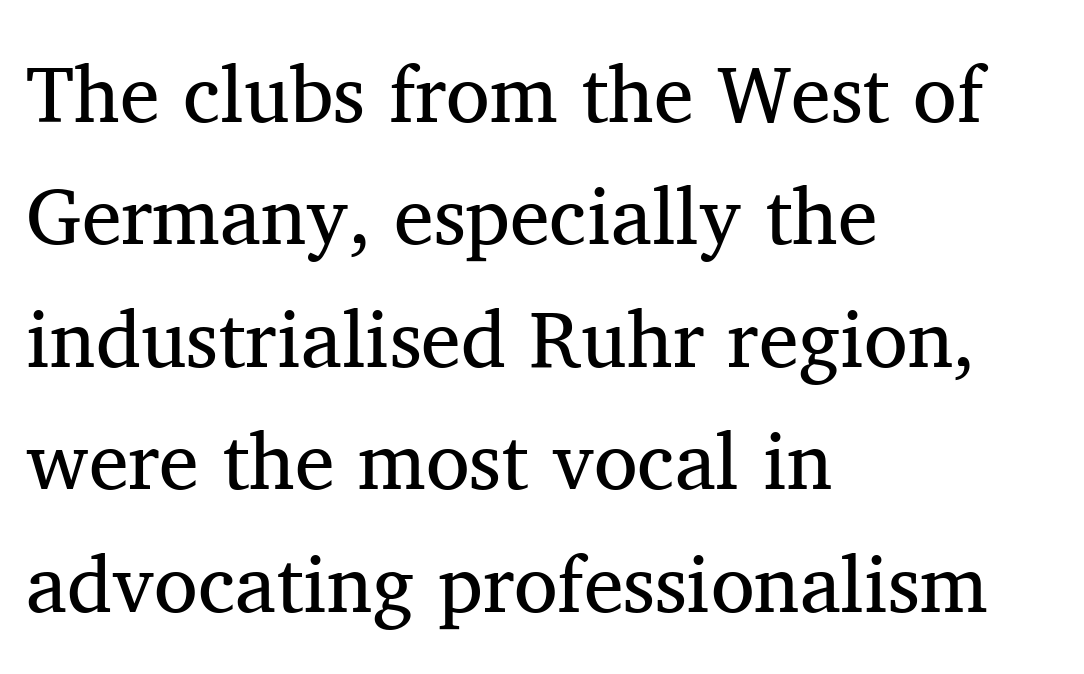
The image shows 80 px regular-weight serif type, upright; set left-aligned, normal line spacing (1.53x), normal letter spacing, not underlined; medium stroke contrast and a medium x-height.
